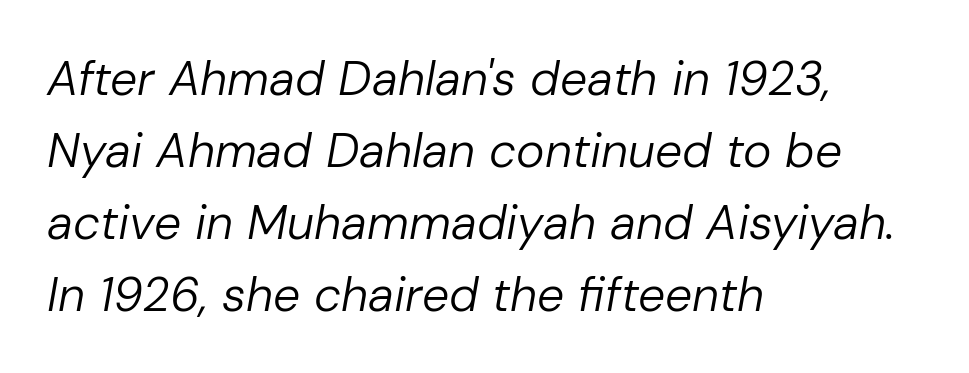
The image shows 48 px regular-weight type, italic (leaning right); set left-aligned, normal line spacing (1.5x), normal letter spacing, not underlined; low stroke contrast and a medium x-height.
